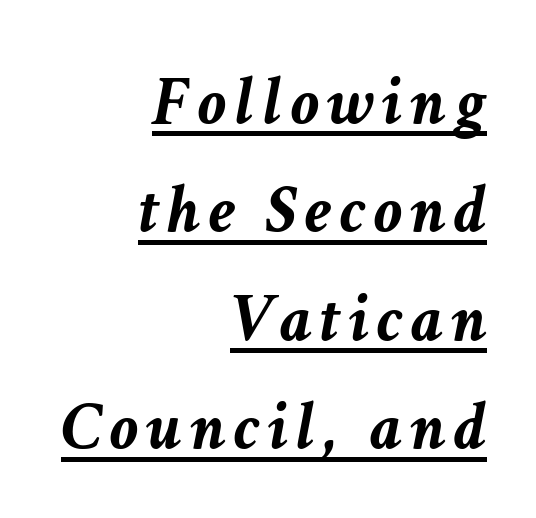
{"italic": "yes", "lean": "right", "slant_degrees": 11, "bold": "yes", "weight": "semibold", "width": "normal", "stroke_contrast": "low", "x_height": "medium", "monospaced": "no", "underline": "yes", "align": "right", "line_spacing": "normal", "line_spacing_ratio": 1.55, "glyph_px": 70}
